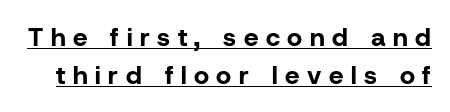
The image shows 26 px bold type, upright; set normal line spacing (1.45x), unusually wide letter spacing (+0.29 em), underlined.
